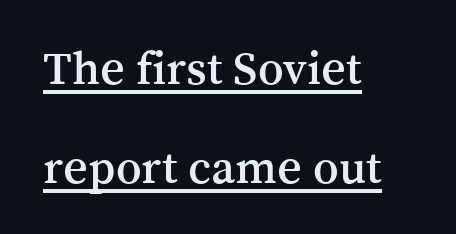
The image shows 48 px serif type, upright; set left-aligned, loose line spacing (2.06x), normal letter spacing, underlined; medium stroke contrast and a medium x-height.
